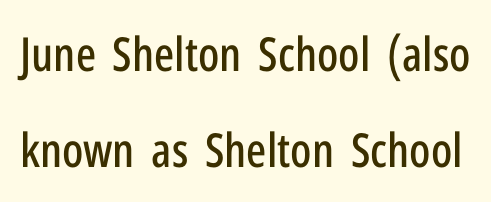
There is no visible air inserted between adjacent glyphs. Classification — sans serif. The line-height multiplier appears high, well above default. Vertical strokes here are truly vertical.
